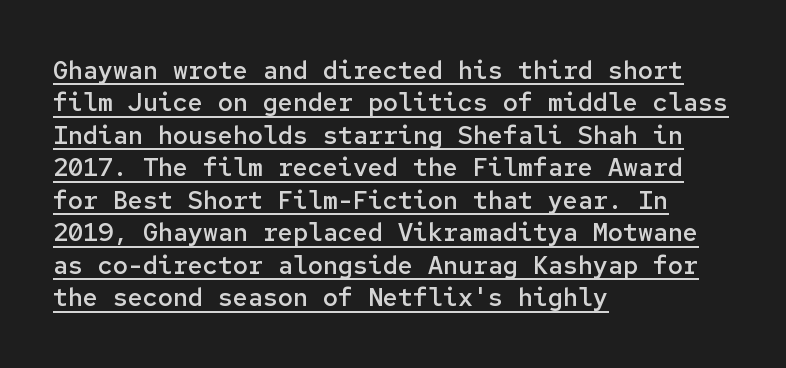
Q: Is the text bold? A: Semi-bold.
Q: Is the text italic (slanted)? A: No, it is upright.
Q: Is the text underlined? A: Yes.
Q: How is the paragraph aligned? A: Left-aligned.
Q: Is the spacing between letters normal or unusually wide? A: Normal.
Q: Is the spacing between lines tight, normal or loose? A: Normal.
